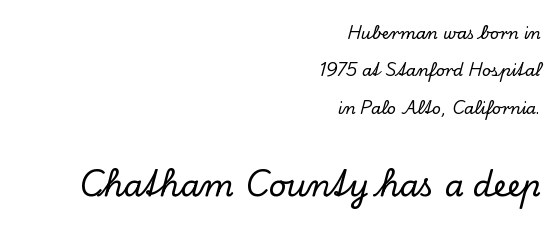
The image shows 31 px serif type; set right-aligned, loose line spacing (2.33x), normal letter spacing, not underlined; the second (bottom) block is 1.94x larger; low stroke contrast and a small x-height.
